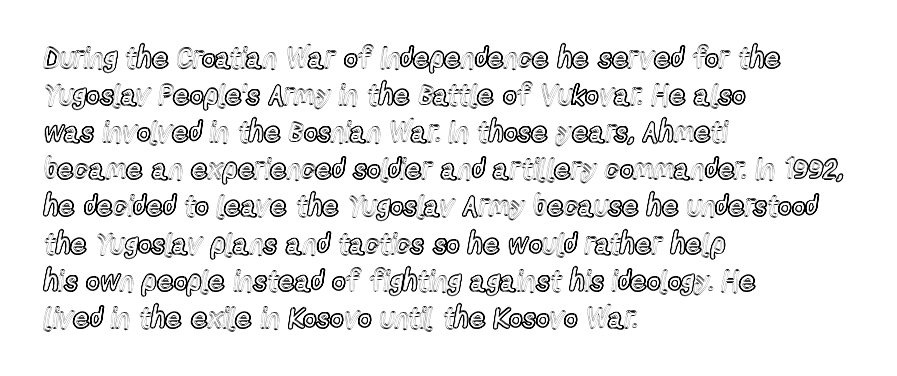
Q: Is the text italic (slanted)? A: Yes.
Q: Is the text underlined? A: No.
Q: How is the paragraph aligned? A: Left-aligned.
Q: Is the spacing between letters normal or unusually wide? A: Normal.
Q: Is the spacing between lines tight, normal or loose? A: Normal.
Q: Width (condensed, normal, or wide)? A: Condensed.
Q: x-height? A: Medium.
Q: Monospaced? A: No.
